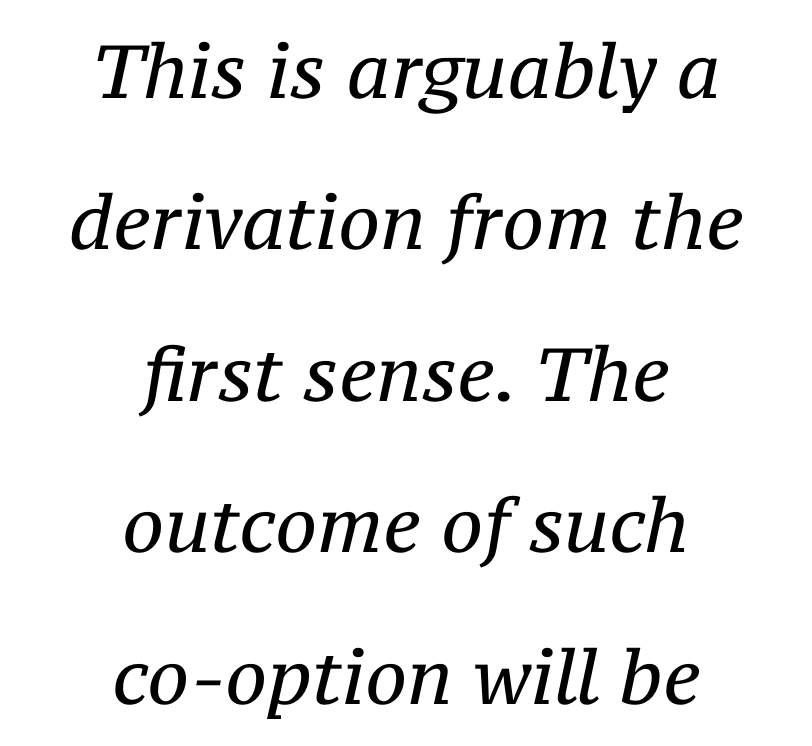
{"serif": "yes", "italic": "yes", "lean": "right", "slant_degrees": 12, "bold": "no", "weight": "regular", "width": "normal", "stroke_contrast": "medium", "x_height": "medium", "monospaced": "no", "underline": "no", "align": "center", "line_spacing": "loose", "line_spacing_ratio": 2.02, "letter_spacing": "normal", "letter_spacing_em": 0.0, "glyph_px": 75}
